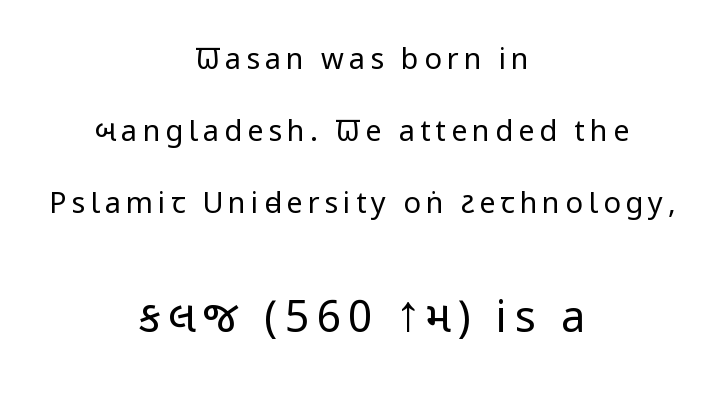
The image shows 43 px regular-weight, condensed sans-serif type, upright; set centered, loose line spacing (2.48x), not underlined; the second (bottom) block is 1.48x larger; low stroke contrast and a large x-height.
